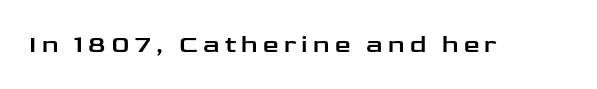
Q: Is the text italic (slanted)? A: No, it is upright.
Q: Is the text underlined? A: No.
Q: Is the spacing between letters normal or unusually wide? A: Unusually wide.
